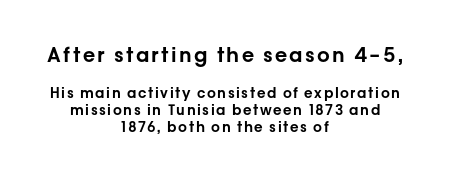
{"italic": "no", "underline": "no", "align": "center", "line_spacing_ratio": 1.23, "larger_block": "first", "size_ratio": 1.43, "glyph_px": 20}
